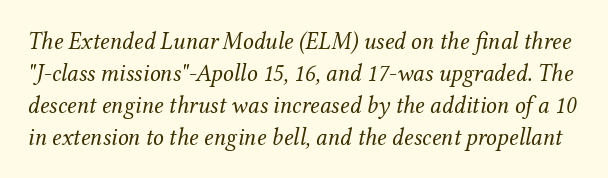
Q: Is the text bold? A: No.
Q: Is the text italic (slanted)? A: Yes, it leans right by about 12 degrees.
Q: Is the text underlined? A: No.
Q: Is the spacing between letters normal or unusually wide? A: Normal.
Q: Is the spacing between lines tight, normal or loose? A: Normal.
